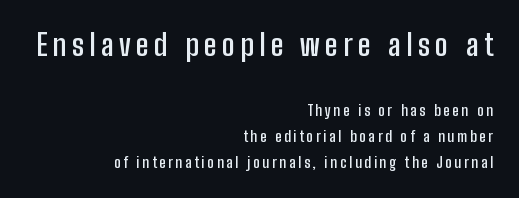
The foot of each line stays bare and open. Character size in the leading block exceeds that of the trailing block. I'd describe the lettering as semibold — firm but not a full bold. Unlike italic type, these characters show no tilt at all. Looks like regular typesetting: each glyph gets only the width it needs.
